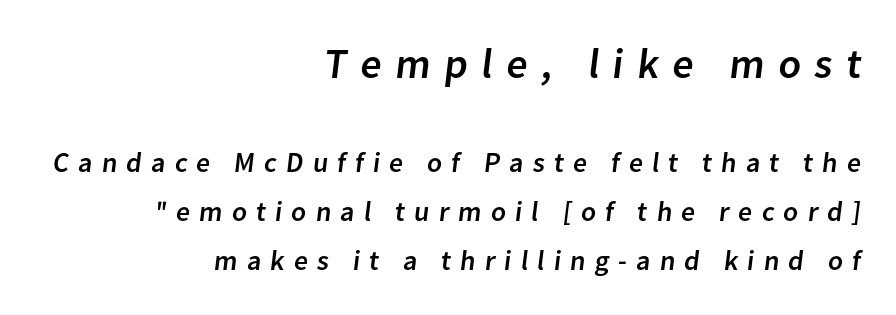
The image shows 42 px sans-serif type; set right-aligned, line spacing 1.76x, unusually wide letter spacing (+0.32 em), not underlined; the first (top) block is 1.5x larger; low stroke contrast and a medium x-height.
